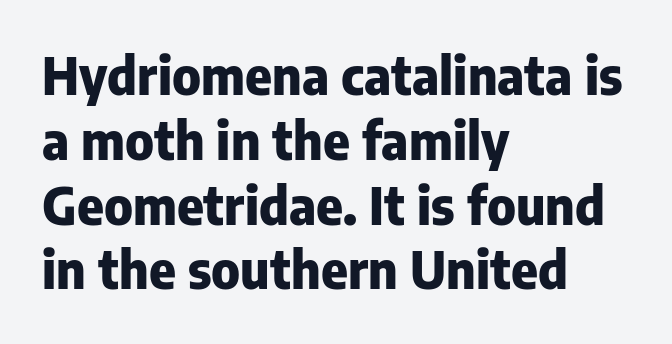
Italic? Not at all — the glyphs are vertical. Where is the straight margin? On the left. Check under the words: just untouched page. On the weight axis this lands at bold, roughly 700.
